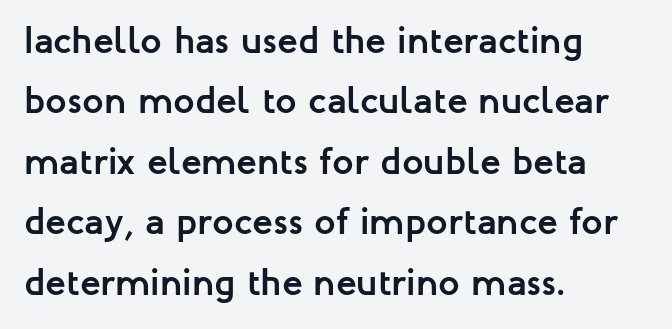
Q: Is the text bold? A: Yes.
Q: Is the text italic (slanted)? A: No, it is upright.
Q: Is the typeface a serif or a sans-serif typeface? A: Sans-serif.
Q: Is the text underlined? A: No.
Q: How is the paragraph aligned? A: Left-aligned.
Q: Is the spacing between letters normal or unusually wide? A: Normal.
Q: Is the spacing between lines tight, normal or loose? A: Normal.
Q: Width (condensed, normal, or wide)? A: Normal.
Q: Stroke contrast? A: Low.
Q: x-height? A: Medium.
Q: Monospaced? A: No.
